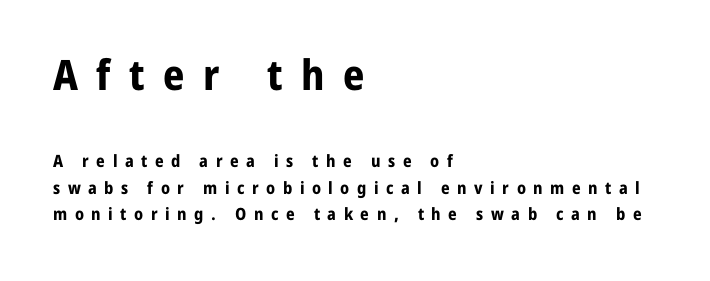
Stroke thickness is high; the sample reads as a true bold. Nobody drew a line under any word here. Posture: vertical. This sample uses a sans-serif face. The gaps between neighbouring characters are conspicuously large. These lines stack with their left ends in a neat column.
